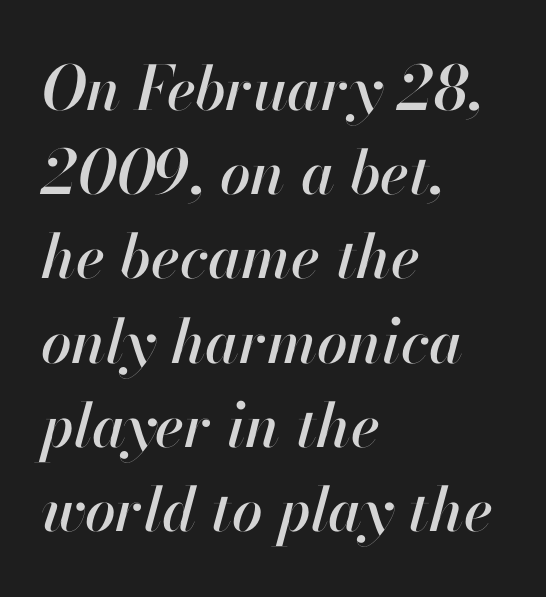
The image shows 61 px text type, italic (leaning right); set left-aligned, normal line spacing (1.38x), normal letter spacing, not underlined; high stroke contrast and a small x-height.
